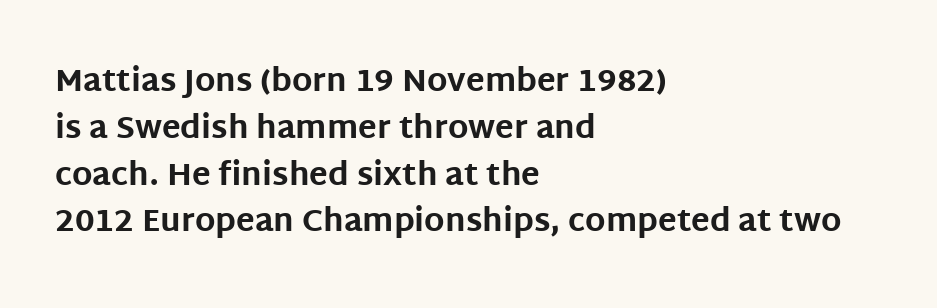
{"serif": "no", "italic": "no", "bold": "yes", "weight": "bold", "width": "normal", "stroke_contrast": "low", "x_height": "large", "monospaced": "no", "underline": "no", "align": "left", "line_spacing": "normal", "line_spacing_ratio": 1.51, "letter_spacing": "normal", "letter_spacing_em": 0.0, "glyph_px": 31}
